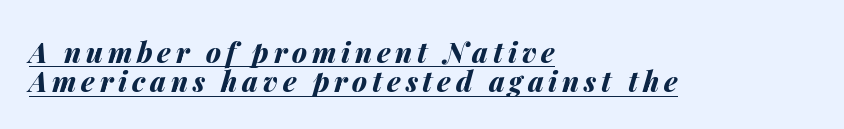
Q: Is the text bold? A: Yes.
Q: Is the text italic (slanted)? A: Yes, it leans right by about 14 degrees.
Q: Is the text underlined? A: Yes.
Q: How is the paragraph aligned? A: Left-aligned.
Q: Is the spacing between lines tight, normal or loose? A: Tight.
Q: Width (condensed, normal, or wide)? A: Normal.
Q: Stroke contrast? A: Medium.
Q: x-height? A: Medium.
Q: Monospaced? A: No.
